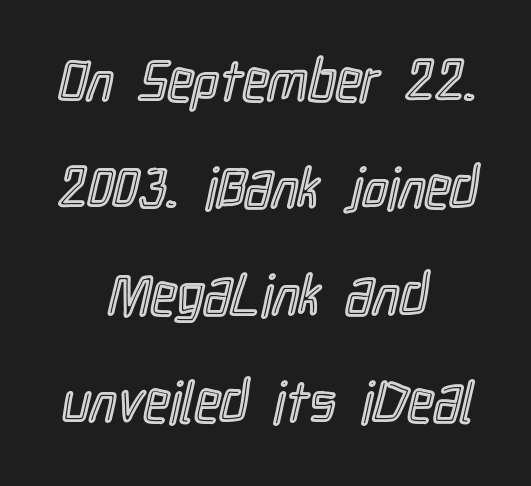
{"width": "condensed", "x_height": "medium", "monospaced": "no", "underline": "no", "align": "center", "line_spacing_ratio": 1.88, "letter_spacing": "normal", "letter_spacing_em": 0.0, "glyph_px": 57}
